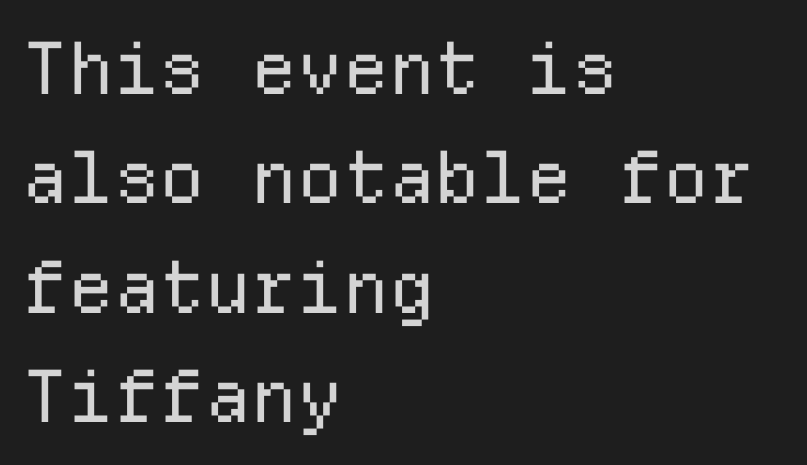
{"serif": "no", "italic": "no", "bold": "no", "weight": "regular", "width": "normal", "stroke_contrast": "low", "x_height": "medium", "monospaced": "yes", "underline": "no", "align": "left", "line_spacing": "normal", "line_spacing_ratio": 1.52, "letter_spacing": "normal", "letter_spacing_em": 0.0, "glyph_px": 72}
